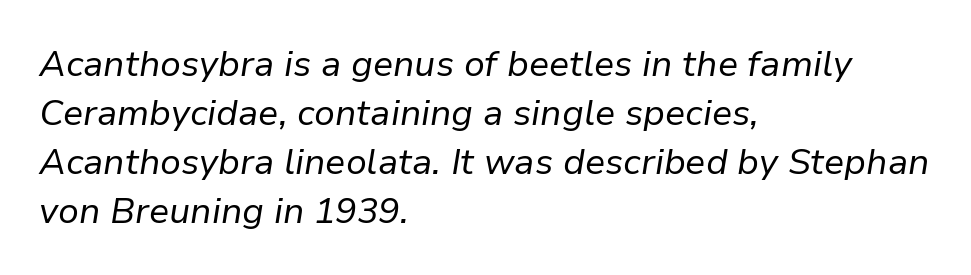
{"italic": "yes", "lean": "right", "slant_degrees": 9, "bold": "no", "weight": "regular", "width": "normal", "stroke_contrast": "low", "x_height": "medium", "monospaced": "no", "underline": "no", "align": "left", "line_spacing": "normal", "line_spacing_ratio": 1.36, "letter_spacing": "normal", "letter_spacing_em": 0.0, "glyph_px": 36}
